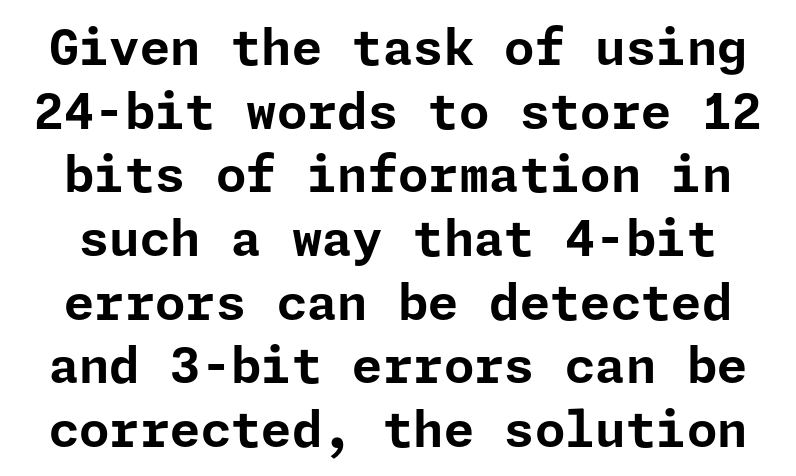
Q: Is the text bold? A: Yes.
Q: Is the text italic (slanted)? A: No, it is upright.
Q: Is the typeface a serif or a sans-serif typeface? A: Sans-serif.
Q: Is the text underlined? A: No.
Q: Is the spacing between letters normal or unusually wide? A: Normal.
Q: Is the spacing between lines tight, normal or loose? A: Normal.
Q: Width (condensed, normal, or wide)? A: Normal.
Q: Stroke contrast? A: Low.
Q: x-height? A: Medium.
